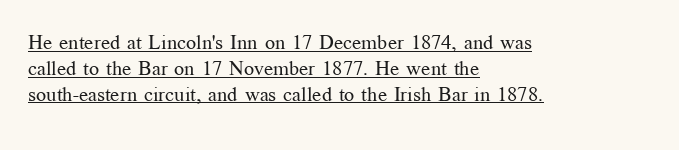
The image shows 20 px text type, upright; set left-aligned, normal line spacing (1.29x), normal letter spacing, underlined.
